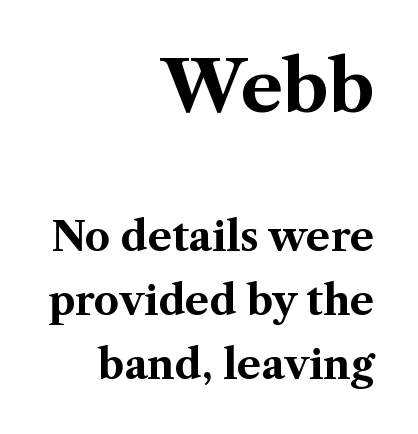
{"serif": "yes", "italic": "no", "bold": "yes", "weight": "bold", "width": "normal", "stroke_contrast": "medium", "x_height": "medium", "monospaced": "no", "underline": "no", "align": "right", "line_spacing": "normal", "line_spacing_ratio": 1.6, "letter_spacing": "normal", "letter_spacing_em": 0.0, "larger_block": "first", "size_ratio": 1.75, "glyph_px": 70}
